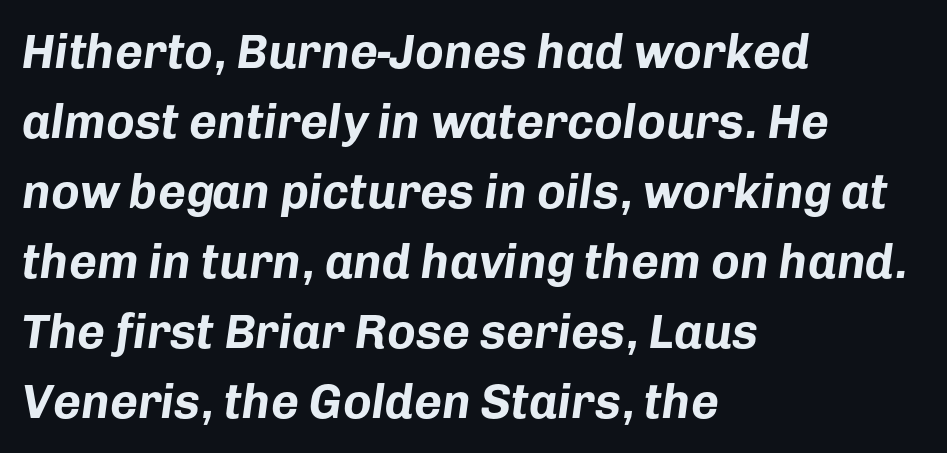
Q: Is the text bold? A: Yes.
Q: Is the text italic (slanted)? A: Yes, it leans right by about 8 degrees.
Q: Is the text underlined? A: No.
Q: How is the paragraph aligned? A: Left-aligned.
Q: Is the spacing between letters normal or unusually wide? A: Normal.
Q: Is the spacing between lines tight, normal or loose? A: Normal.
Q: Width (condensed, normal, or wide)? A: Normal.
Q: Stroke contrast? A: Low.
Q: x-height? A: Medium.
Q: Monospaced? A: No.
